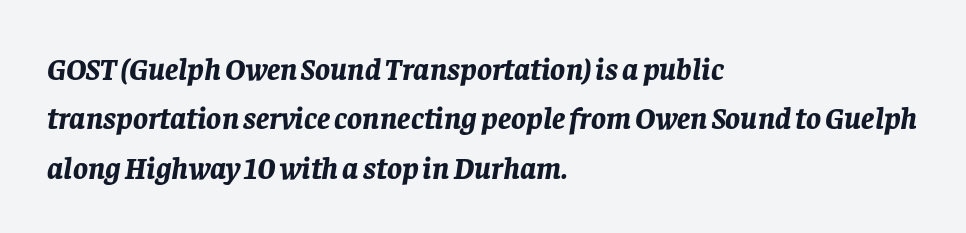
The image shows 31 px bold type, italic (leaning right); set left-aligned, normal line spacing (1.59x), normal letter spacing, not underlined; low stroke contrast and a large x-height.
